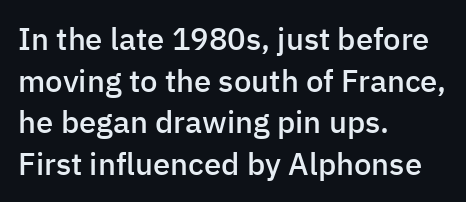
{"serif": "no", "italic": "no", "bold": "semi", "weight": "semibold", "width": "normal", "stroke_contrast": "low", "x_height": "medium", "monospaced": "no", "underline": "no", "align": "left", "line_spacing": "normal", "line_spacing_ratio": 1.34, "letter_spacing": "normal", "letter_spacing_em": 0.0, "glyph_px": 31}
